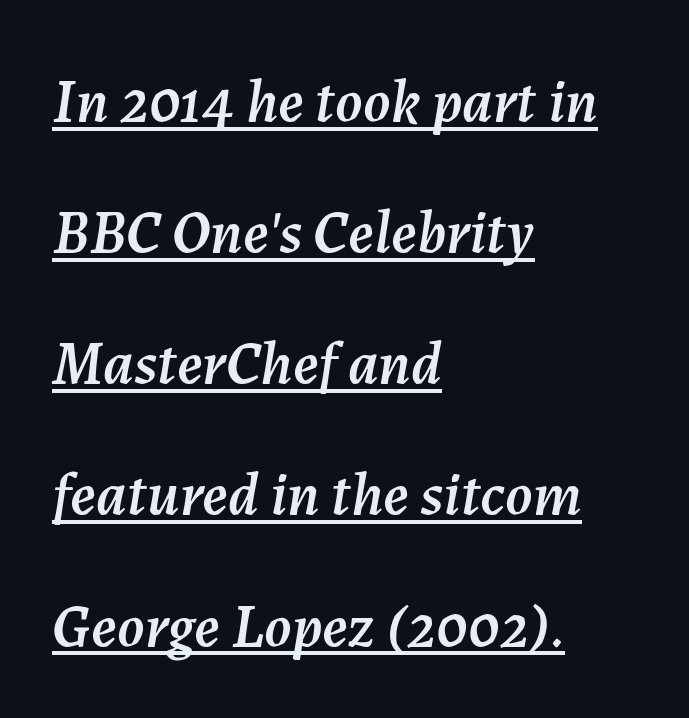
{"italic": "yes", "lean": "right", "slant_degrees": 7, "width": "normal", "stroke_contrast": "medium", "x_height": "medium", "monospaced": "no", "underline": "yes", "align": "left", "line_spacing": "loose", "line_spacing_ratio": 2.15, "letter_spacing": "normal", "letter_spacing_em": 0.0, "glyph_px": 61}
